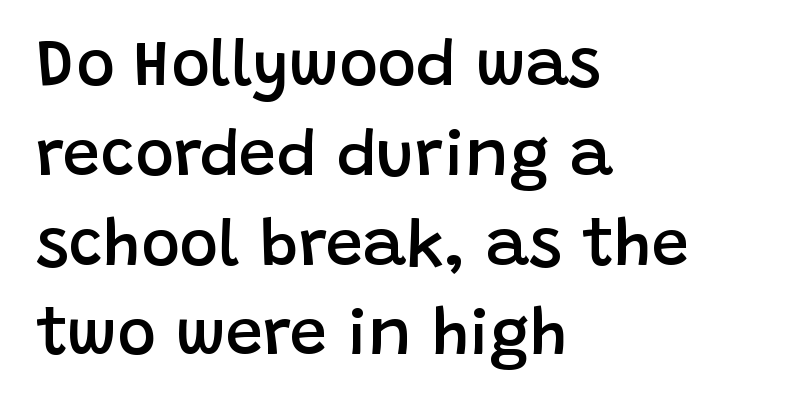
Q: Is the text bold? A: Semi-bold.
Q: Is the text italic (slanted)? A: No, it is upright.
Q: Is the typeface a serif or a sans-serif typeface? A: Sans-serif.
Q: Is the text underlined? A: No.
Q: How is the paragraph aligned? A: Left-aligned.
Q: Is the spacing between letters normal or unusually wide? A: Normal.
Q: Is the spacing between lines tight, normal or loose? A: Normal.
Q: Width (condensed, normal, or wide)? A: Normal.
Q: Stroke contrast? A: Low.
Q: x-height? A: Large.
Q: Monospaced? A: No.
